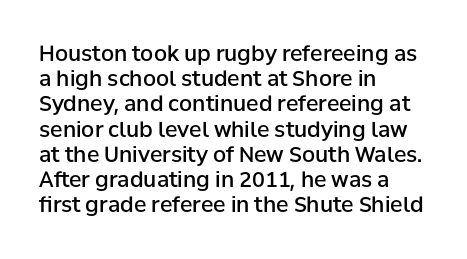
Stems and bowls a touch heavier than normal — semibold. This sample uses plain, unmodified letter spacing. The text block is weighted toward the left margin, trailing off unevenly rightward. Do the letters lean? They stand straight. Beneath every word, the page is bare.
